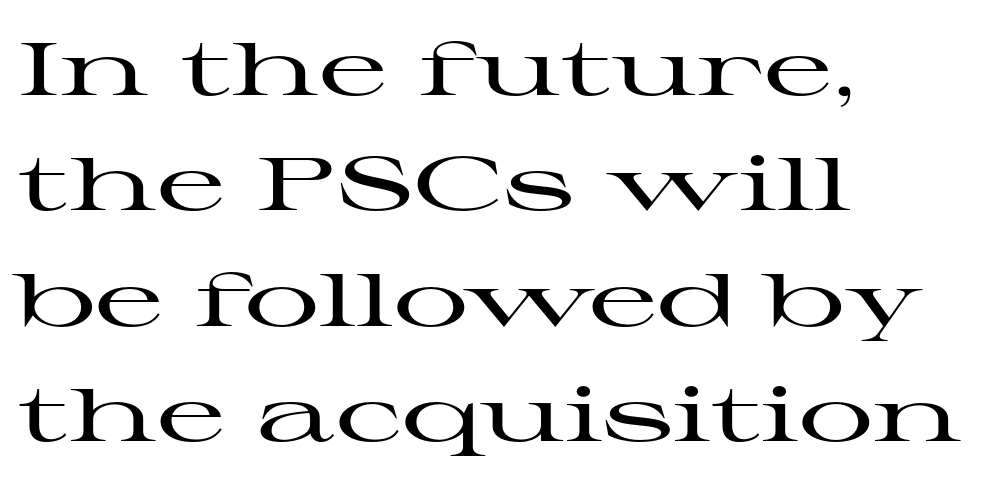
Q: Is the text italic (slanted)? A: No, it is upright.
Q: Is the typeface a serif or a sans-serif typeface? A: Serif.
Q: Is the text underlined? A: No.
Q: How is the paragraph aligned? A: Left-aligned.
Q: Is the spacing between letters normal or unusually wide? A: Normal.
Q: Is the spacing between lines tight, normal or loose? A: Normal.
Q: Width (condensed, normal, or wide)? A: Wide.
Q: Stroke contrast? A: High.
Q: x-height? A: Medium.
Q: Monospaced? A: No.
